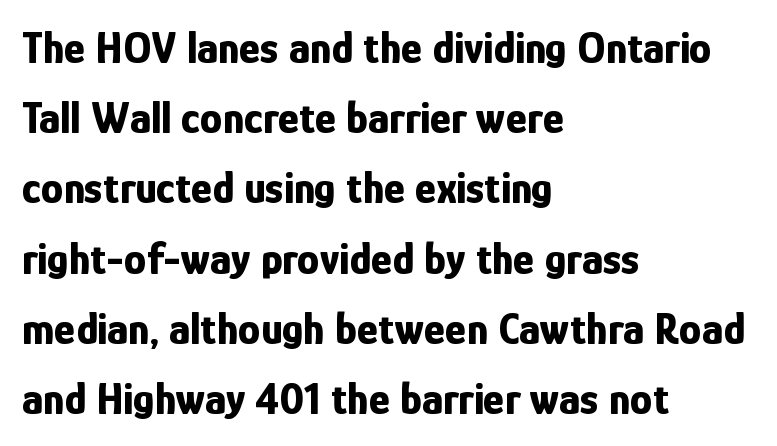
Q: Is the text bold? A: Yes.
Q: Is the text italic (slanted)? A: No, it is upright.
Q: Is the typeface a serif or a sans-serif typeface? A: Sans-serif.
Q: Is the text underlined? A: No.
Q: How is the paragraph aligned? A: Left-aligned.
Q: Is the spacing between letters normal or unusually wide? A: Normal.
Q: Is the spacing between lines tight, normal or loose? A: Normal.
Q: Width (condensed, normal, or wide)? A: Condensed.
Q: Stroke contrast? A: Low.
Q: x-height? A: Medium.
Q: Monospaced? A: No.
